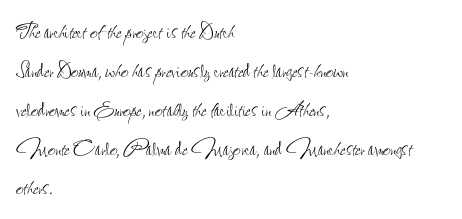
{"bold": "no", "underline": "no", "align": "left", "line_spacing": "normal", "line_spacing_ratio": 1.44, "letter_spacing": "normal", "letter_spacing_em": 0.0, "glyph_px": 27}
